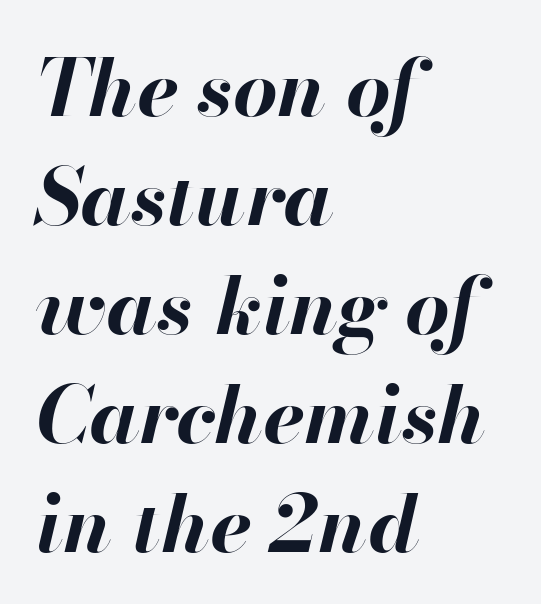
{"italic": "yes", "lean": "right", "slant_degrees": 13, "bold": "yes", "weight": "bold", "width": "normal", "stroke_contrast": "high", "x_height": "small", "monospaced": "no", "underline": "no", "align": "left", "line_spacing": "normal", "line_spacing_ratio": 1.38, "letter_spacing": "normal", "letter_spacing_em": 0.0, "glyph_px": 79}
